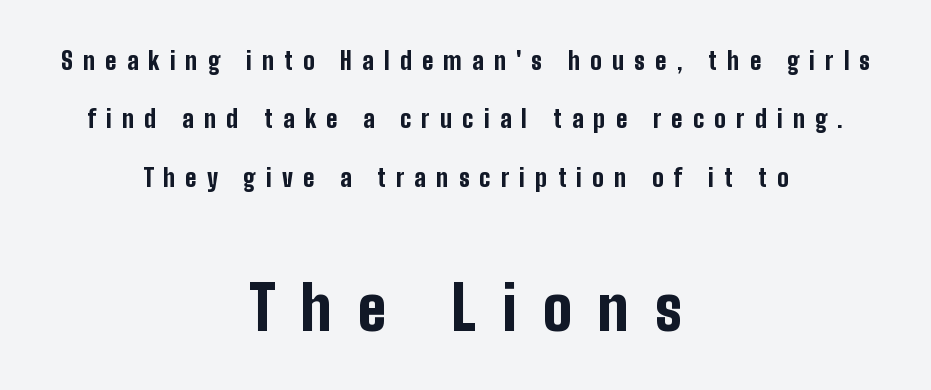
The zone under the glyphs is completely vacant. The passage shown begins with its smaller block and ends with its larger one. This sample has the flowing, uneven cadence of proportional lettering. Characters follow at a spacing far wider than the type designer built in.
